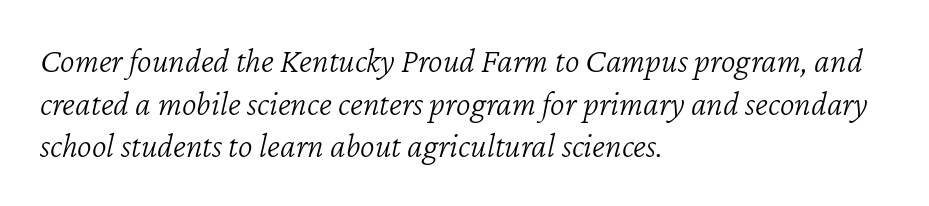
Tracking here is standard; glyphs follow each other at the usual distance. Descenders hang freely into open space. You could not count columns in this text — the font is proportionally spaced. The rag falls on the right side of this text block. Is the type heavy? It reads as light-to-regular instead. Quick note: italic.
